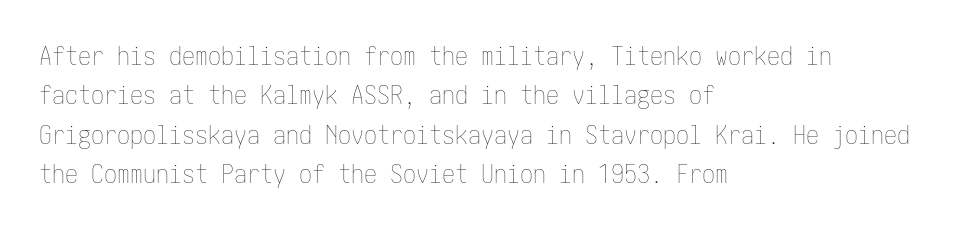
Q: Is the text bold? A: No.
Q: Is the text italic (slanted)? A: No, it is upright.
Q: Is the text underlined? A: No.
Q: How is the paragraph aligned? A: Left-aligned.
Q: Is the spacing between letters normal or unusually wide? A: Normal.
Q: Is the spacing between lines tight, normal or loose? A: Normal.
